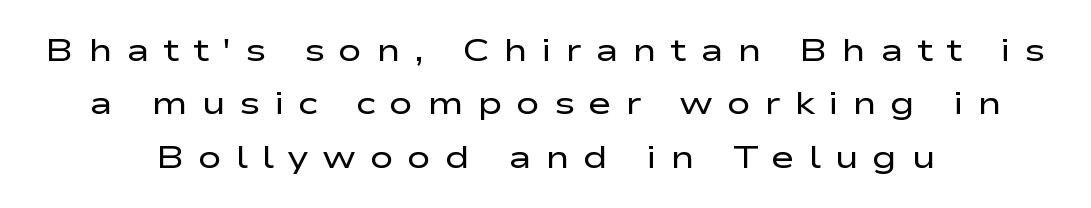
Q: Is the text bold? A: No.
Q: Is the text italic (slanted)? A: No, it is upright.
Q: Is the typeface a serif or a sans-serif typeface? A: Sans-serif.
Q: Is the text underlined? A: No.
Q: How is the paragraph aligned? A: Centered.
Q: Is the spacing between letters normal or unusually wide? A: Unusually wide.
Q: Is the spacing between lines tight, normal or loose? A: Normal.
Q: Width (condensed, normal, or wide)? A: Wide.
Q: Stroke contrast? A: Low.
Q: x-height? A: Medium.
Q: Monospaced? A: No.
